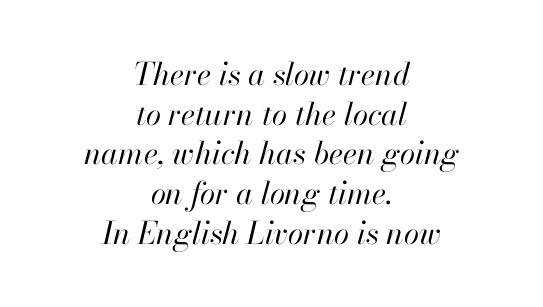
{"italic": "yes", "lean": "right", "slant_degrees": 13, "bold": "no", "weight": "regular", "width": "normal", "stroke_contrast": "high", "x_height": "small", "monospaced": "no", "underline": "no", "align": "center", "line_spacing": "normal", "line_spacing_ratio": 1.28, "letter_spacing": "normal", "letter_spacing_em": 0.0, "glyph_px": 31}
